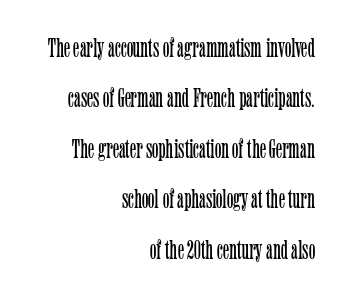
In terms of letterspacing, this is plain default setting. No heavy texture on the line: the type isn't bold. Quick note: underline off. Every stem runs plumb, perpendicular to the baseline.
